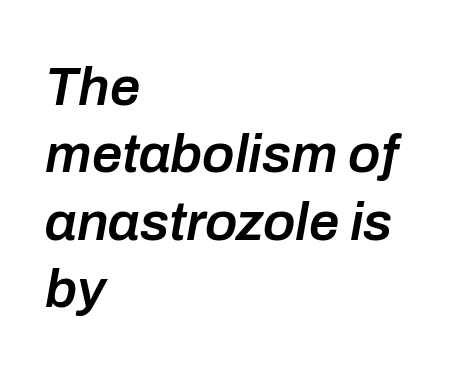
A bare baseline throughout the passage. The typesetting leans somewhat heavy: a semibold. Caption: multi-line text, flush left, ragged right. Letter spacing: default. The passage shown stacks its lines at a standard gap.
